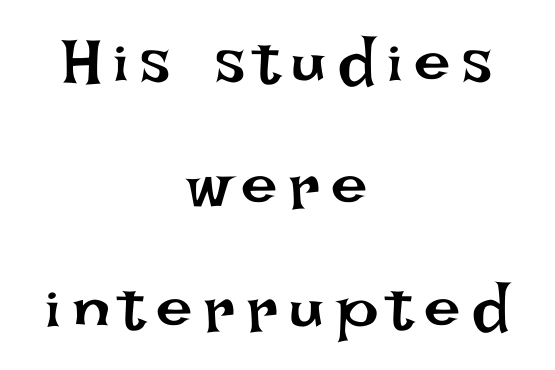
The image shows 65 px regular-weight type, upright; set centered, line spacing 1.89x, not underlined; low stroke contrast and a large x-height.
